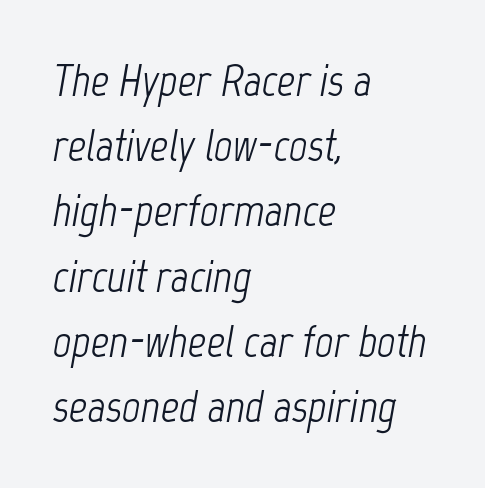
Q: Is the text bold? A: No.
Q: Is the text italic (slanted)? A: Yes, it leans right by about 12 degrees.
Q: Is the text underlined? A: No.
Q: How is the paragraph aligned? A: Left-aligned.
Q: Is the spacing between letters normal or unusually wide? A: Normal.
Q: Is the spacing between lines tight, normal or loose? A: Normal.
Q: Width (condensed, normal, or wide)? A: Condensed.
Q: Stroke contrast? A: Low.
Q: x-height? A: Medium.
Q: Monospaced? A: No.
